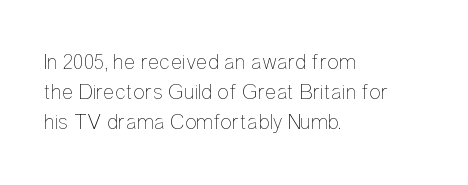
Q: Is the text bold? A: No.
Q: Is the text italic (slanted)? A: No, it is upright.
Q: Is the text underlined? A: No.
Q: How is the paragraph aligned? A: Left-aligned.
Q: Is the spacing between letters normal or unusually wide? A: Normal.
Q: Is the spacing between lines tight, normal or loose? A: Normal.
